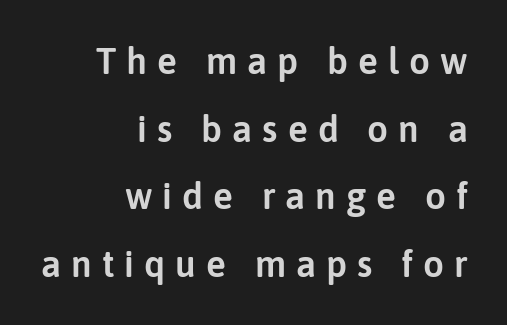
The image shows 37 px sans-serif type, upright; set right-aligned, line spacing 1.83x, unusually wide letter spacing (+0.27 em), not underlined; low stroke contrast and a medium x-height.
